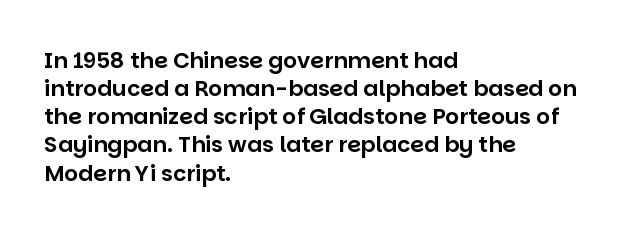
Q: Is the text italic (slanted)? A: No, it is upright.
Q: Is the text underlined? A: No.
Q: How is the paragraph aligned? A: Left-aligned.
Q: Is the spacing between letters normal or unusually wide? A: Normal.
Q: Is the spacing between lines tight, normal or loose? A: Normal.
